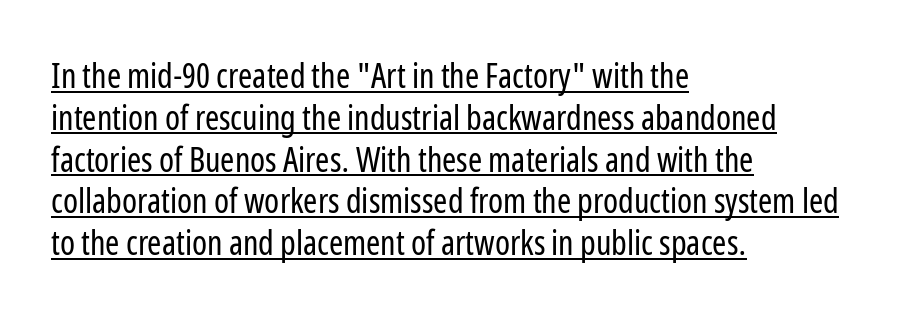
In terms of letterform style, serifs are entirely absent. This sample uses an upright cut, with every glyph sitting square on the baseline. The rendered words wear a rule along their underside. Do the characters align in a grid? No, the font is proportional. These lines are set flush left with a ragged right edge. A light-to-regular cut is what we see here.
